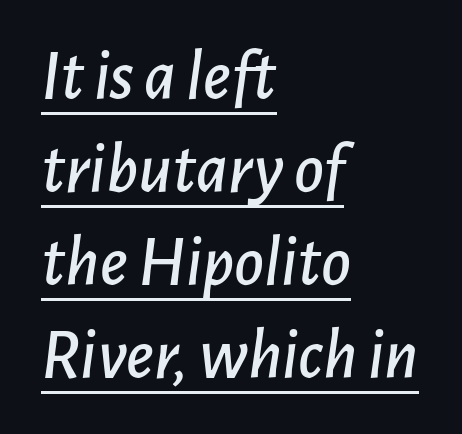
Q: Is the text italic (slanted)? A: Yes, it leans right by about 7 degrees.
Q: Is the text underlined? A: Yes.
Q: How is the paragraph aligned? A: Left-aligned.
Q: Is the spacing between letters normal or unusually wide? A: Normal.
Q: Is the spacing between lines tight, normal or loose? A: Normal.
Q: Width (condensed, normal, or wide)? A: Normal.
Q: Stroke contrast? A: Low.
Q: x-height? A: Medium.
Q: Monospaced? A: No.
